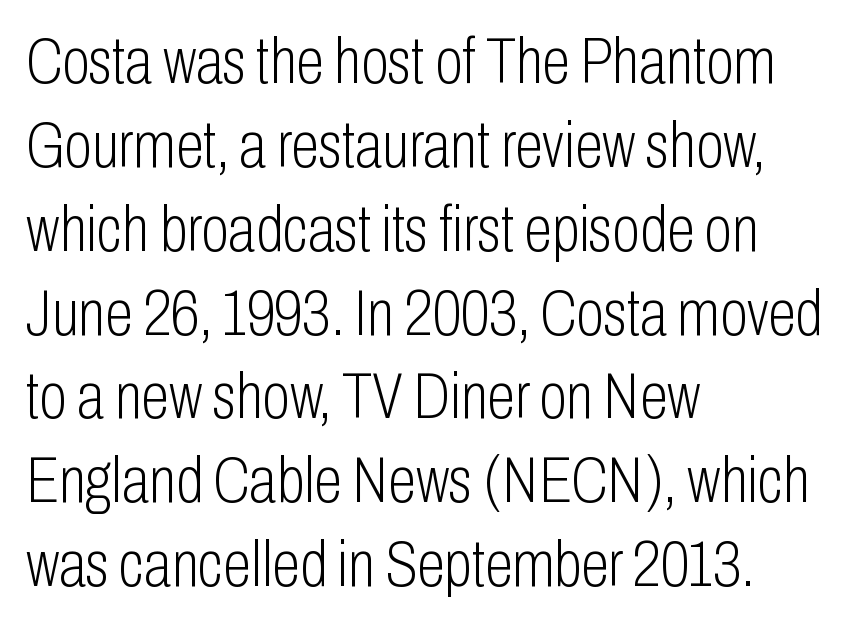
The image shows 64 px light, condensed sans-serif type, upright; set left-aligned, normal line spacing (1.31x), normal letter spacing, not underlined; low stroke contrast and a medium x-height.
